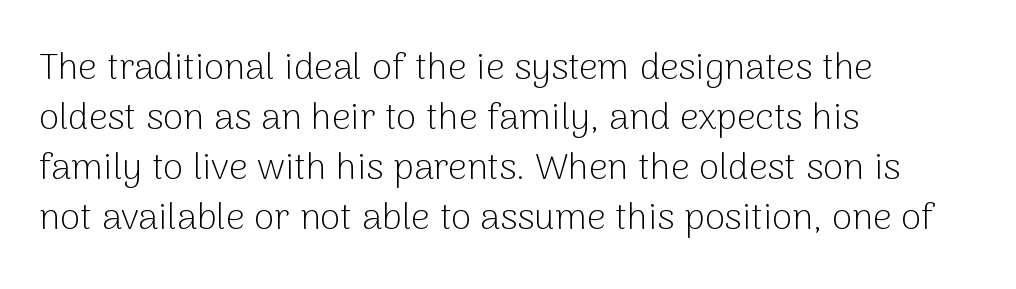
{"serif": "no", "italic": "no", "bold": "no", "weight": "light", "width": "normal", "stroke_contrast": "low", "x_height": "medium", "monospaced": "no", "underline": "no", "align": "left", "line_spacing": "normal", "line_spacing_ratio": 1.35, "letter_spacing": "normal", "letter_spacing_em": 0.0, "glyph_px": 37}
